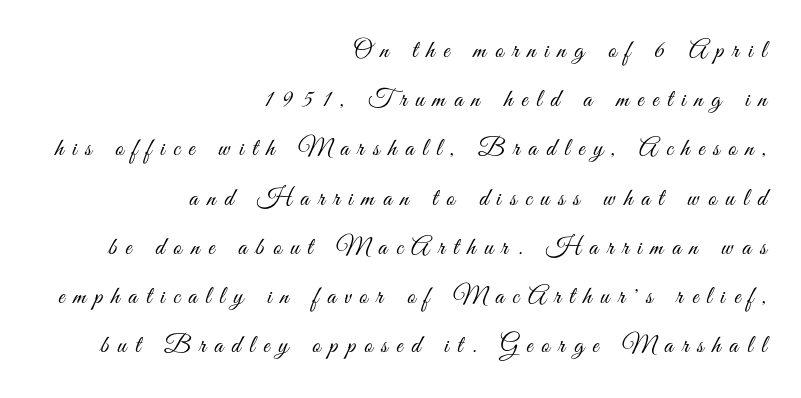
{"bold": "no", "underline": "no", "align": "right", "line_spacing": "loose", "line_spacing_ratio": 1.97, "letter_spacing": "wide", "letter_spacing_em": 0.35, "glyph_px": 25}
